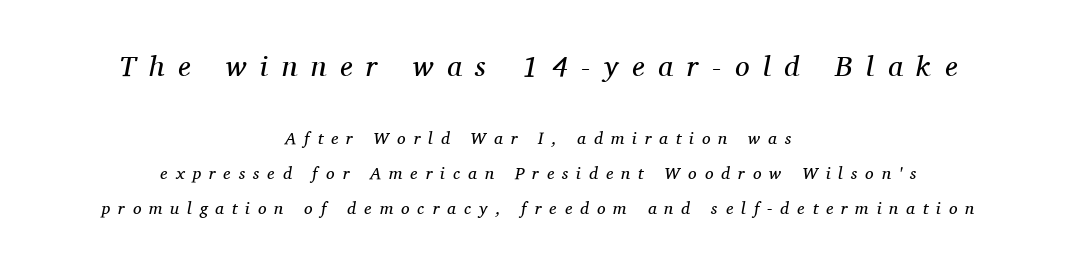
{"serif": "yes", "italic": "yes", "lean": "right", "slant_degrees": 11, "bold": "no", "weight": "regular", "width": "normal", "stroke_contrast": "medium", "x_height": "medium", "monospaced": "no", "underline": "no", "align": "center", "line_spacing": "loose", "line_spacing_ratio": 2.04, "letter_spacing": "wide", "letter_spacing_em": 0.47, "larger_block": "first", "size_ratio": 1.71, "glyph_px": 29}
